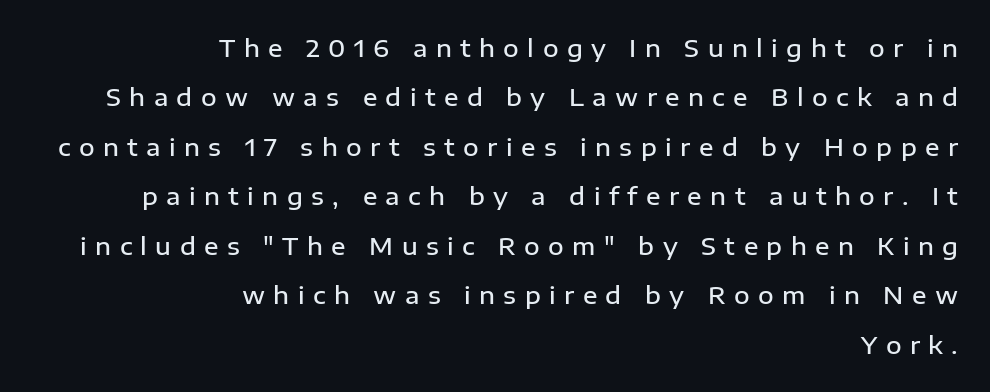
Q: Is the text bold? A: Semi-bold.
Q: Is the text italic (slanted)? A: No, it is upright.
Q: Is the text underlined? A: No.
Q: How is the paragraph aligned? A: Right-aligned.
Q: Is the spacing between letters normal or unusually wide? A: Unusually wide.
Q: Is the spacing between lines tight, normal or loose? A: Loose.
